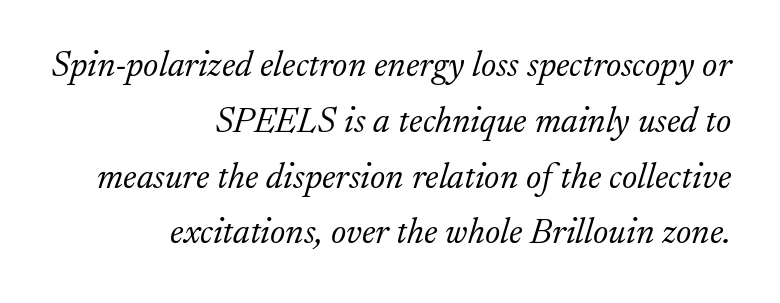
Q: Is the text bold? A: No.
Q: Is the text italic (slanted)? A: Yes, it leans right by about 17 degrees.
Q: Is the typeface a serif or a sans-serif typeface? A: Serif.
Q: Is the text underlined? A: No.
Q: How is the paragraph aligned? A: Right-aligned.
Q: Is the spacing between letters normal or unusually wide? A: Normal.
Q: Is the spacing between lines tight, normal or loose? A: Normal.
Q: Width (condensed, normal, or wide)? A: Normal.
Q: Stroke contrast? A: Low.
Q: x-height? A: Small.
Q: Monospaced? A: No.
